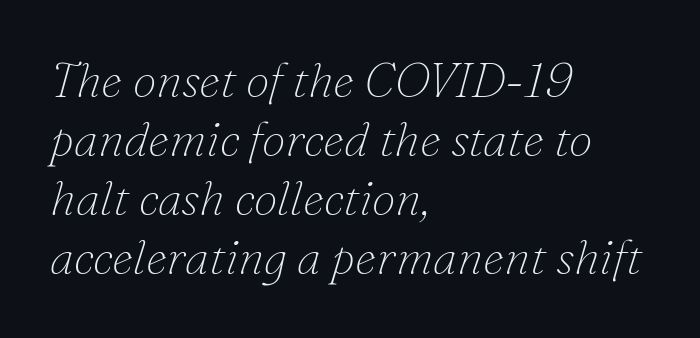
The image shows 48 px thin serif type, italic (leaning right); set left-aligned, line spacing 1.23x, normal letter spacing, not underlined; low stroke contrast and a small x-height.
